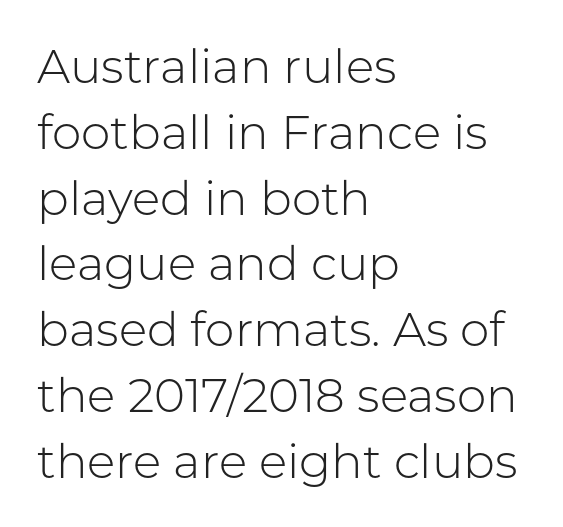
{"serif": "no", "italic": "no", "bold": "no", "weight": "light", "width": "normal", "stroke_contrast": "low", "x_height": "medium", "monospaced": "no", "underline": "no", "align": "left", "line_spacing": "normal", "line_spacing_ratio": 1.4, "letter_spacing": "normal", "letter_spacing_em": 0.0, "glyph_px": 47}
